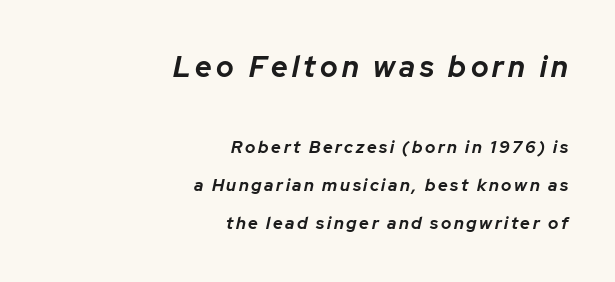
The image shows 29 px bold type, italic (leaning right); set right-aligned, loose line spacing (2.23x), not underlined; the first (top) block is 1.71x larger; low stroke contrast and a medium x-height.
